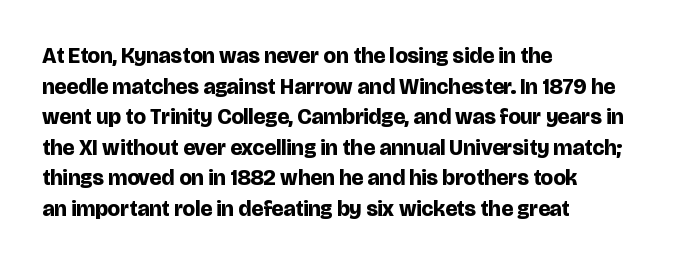
If you drew a line through each stem, it would be perfectly vertical. A normal amount of white space separates one row of letters from the next. Unmarked baselines from the first word to the last. Pretty heavy lettering here — definitely bold. The paragraph has a hard left edge and a soft right edge. These lines keep a tight, regular rhythm from letter to letter.
